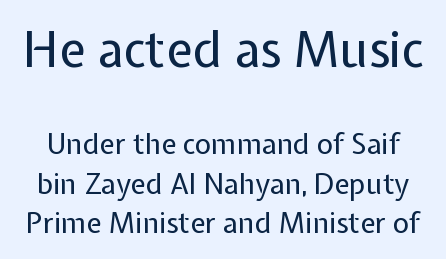
The image shows 49 px regular-weight sans-serif type, upright; set normal line spacing (1.42x), normal letter spacing, not underlined; the first (top) block is 1.75x larger; low stroke contrast and a medium x-height.
